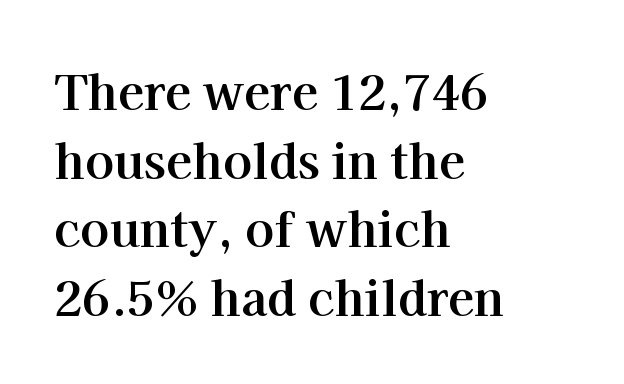
The designer went with a serif here, giving each stem small feet. Caption: standard tracking, unaltered. You could not count columns in this text — the font is proportionally spaced. Characters remain perfectly vertical along every line.
